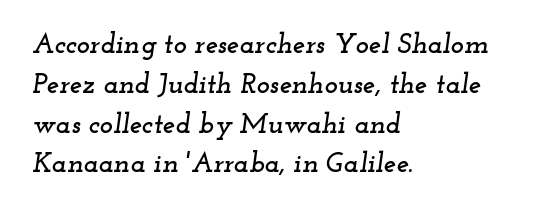
{"serif": "yes", "italic": "yes", "lean": "right", "slant_degrees": 12, "width": "wide", "stroke_contrast": "low", "x_height": "small", "monospaced": "no", "underline": "no", "align": "left", "line_spacing": "normal", "line_spacing_ratio": 1.42, "letter_spacing": "normal", "letter_spacing_em": 0.0, "glyph_px": 28}
